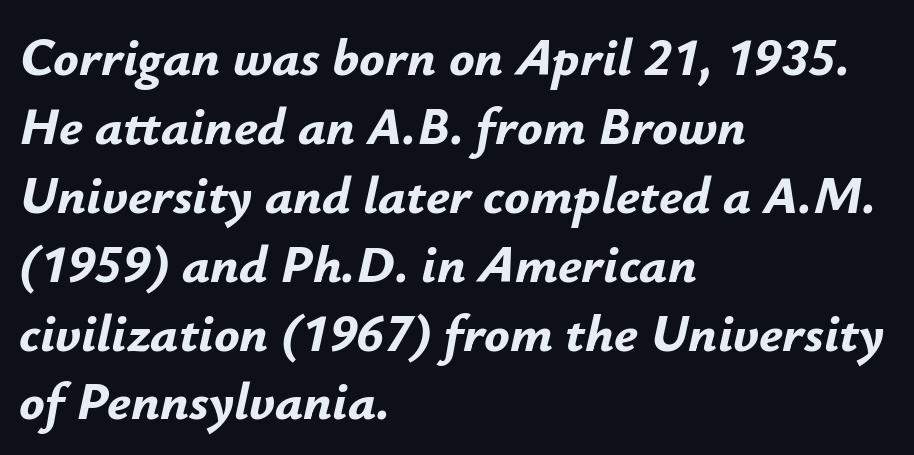
{"italic": "yes", "lean": "right", "slant_degrees": 12, "bold": "yes", "weight": "bold", "width": "normal", "stroke_contrast": "low", "x_height": "small", "monospaced": "no", "underline": "no", "align": "left", "line_spacing": "normal", "line_spacing_ratio": 1.3, "letter_spacing": "normal", "letter_spacing_em": 0.0, "glyph_px": 53}
